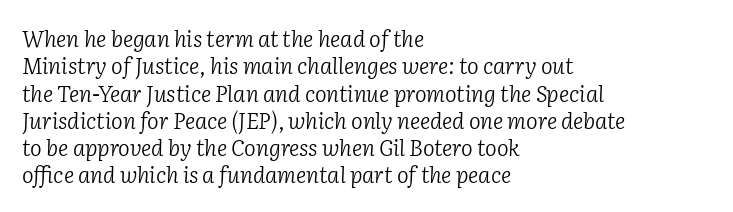
Q: Is the text bold? A: No.
Q: Is the text italic (slanted)? A: Yes, it leans right by about 2 degrees.
Q: Is the text underlined? A: No.
Q: How is the paragraph aligned? A: Left-aligned.
Q: Is the spacing between letters normal or unusually wide? A: Normal.
